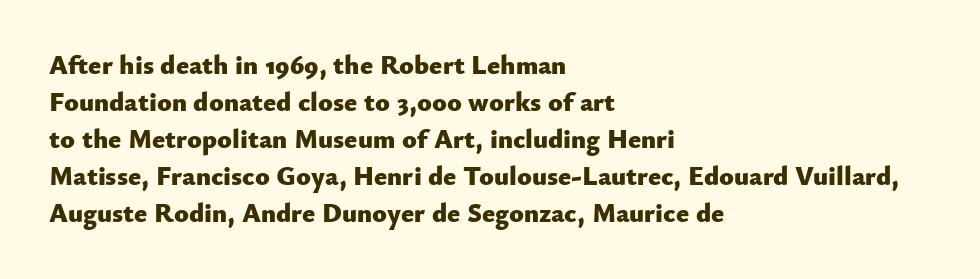
Q: Is the text bold? A: Yes.
Q: Is the text italic (slanted)? A: No, it is upright.
Q: Is the text underlined? A: No.
Q: How is the paragraph aligned? A: Left-aligned.
Q: Is the spacing between letters normal or unusually wide? A: Normal.
Q: Is the spacing between lines tight, normal or loose? A: Normal.
